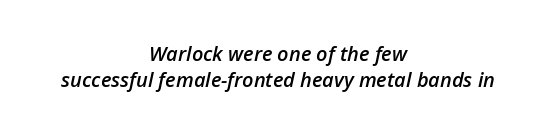
{"italic": "yes", "lean": "right", "slant_degrees": 12, "bold": "semi", "underline": "no", "align": "center", "line_spacing": "normal", "line_spacing_ratio": 1.28, "letter_spacing": "normal", "letter_spacing_em": 0.0, "glyph_px": 20}
